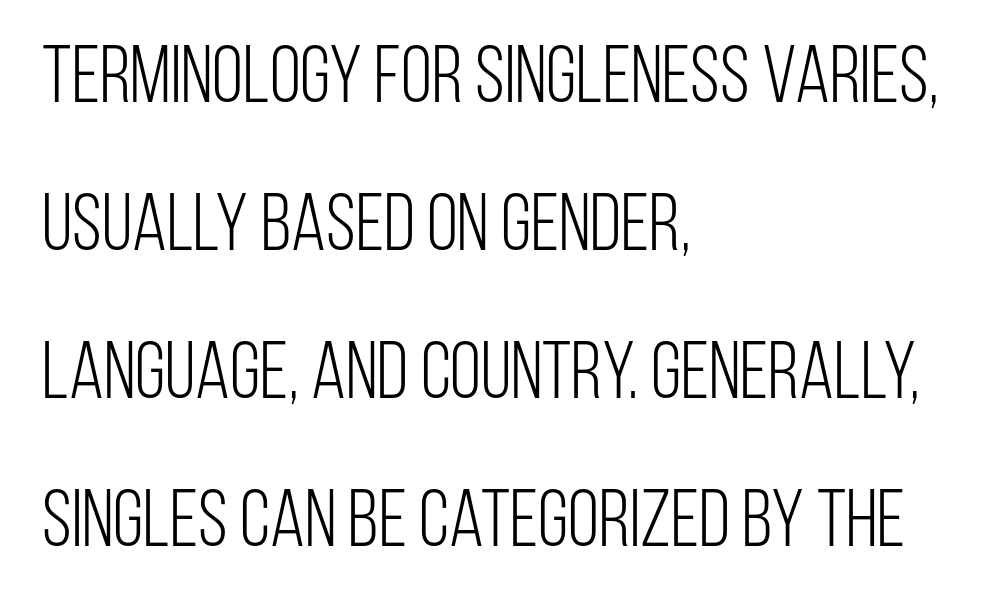
{"serif": "no", "italic": "no", "bold": "no", "weight": "light", "width": "condensed", "stroke_contrast": "low", "x_height": "large", "monospaced": "no", "underline": "no", "align": "left", "line_spacing_ratio": 1.85, "letter_spacing": "normal", "letter_spacing_em": 0.0, "glyph_px": 80}
